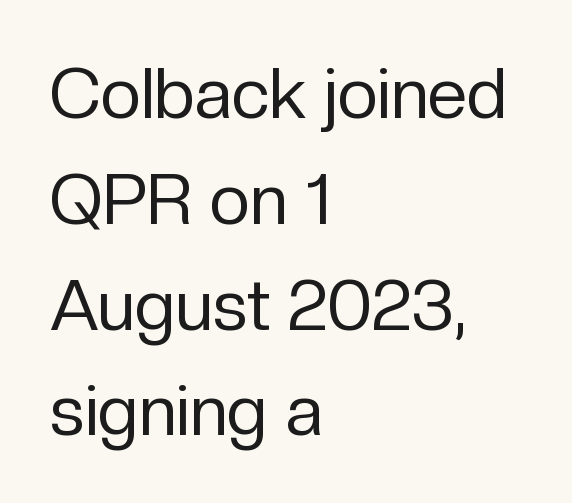
{"serif": "no", "italic": "no", "bold": "no", "weight": "regular", "width": "normal", "stroke_contrast": "low", "x_height": "medium", "monospaced": "no", "underline": "no", "align": "left", "line_spacing": "normal", "line_spacing_ratio": 1.49, "letter_spacing": "normal", "letter_spacing_em": 0.0, "glyph_px": 71}
